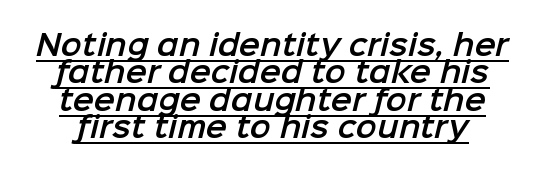
Q: Is the typeface a serif or a sans-serif typeface? A: Sans-serif.
Q: Is the text underlined? A: Yes.
Q: Is the spacing between letters normal or unusually wide? A: Normal.
Q: Is the spacing between lines tight, normal or loose? A: Tight.
Q: Width (condensed, normal, or wide)? A: Normal.
Q: Stroke contrast? A: Low.
Q: x-height? A: Medium.
Q: Monospaced? A: No.
